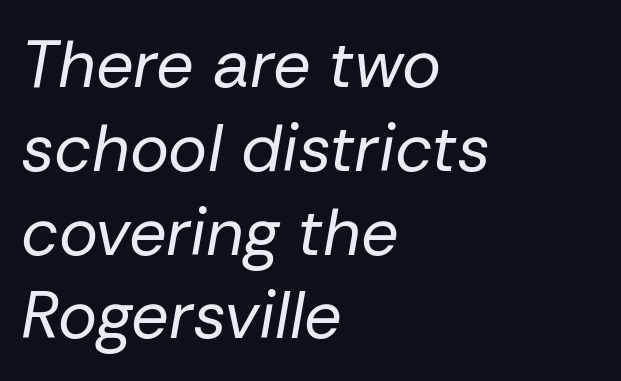
{"italic": "yes", "lean": "right", "slant_degrees": 10, "bold": "no", "weight": "regular", "width": "normal", "stroke_contrast": "low", "x_height": "medium", "monospaced": "no", "underline": "no", "align": "left", "line_spacing": "normal", "line_spacing_ratio": 1.27, "letter_spacing": "normal", "letter_spacing_em": 0.0, "glyph_px": 66}
